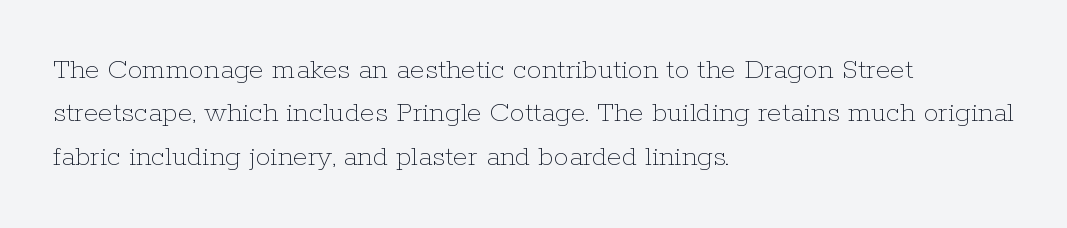
Q: Is the text bold? A: No.
Q: Is the text italic (slanted)? A: No, it is upright.
Q: Is the text underlined? A: No.
Q: How is the paragraph aligned? A: Left-aligned.
Q: Is the spacing between letters normal or unusually wide? A: Normal.
Q: Is the spacing between lines tight, normal or loose? A: Normal.
Q: Width (condensed, normal, or wide)? A: Normal.
Q: Stroke contrast? A: Low.
Q: x-height? A: Medium.
Q: Monospaced? A: No.
